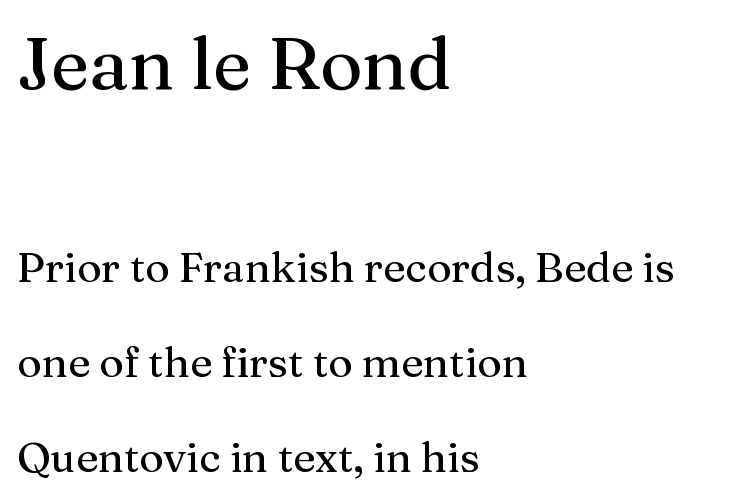
The specimen omits any rule beneath the text block's lines. These lines keep a tight, regular rhythm from letter to letter. This rendering uses left alignment, leaving the right contour irregular. Unlike italic type, these characters show no tilt at all. Observe the serifs anchoring each vertical stroke in this sample.
